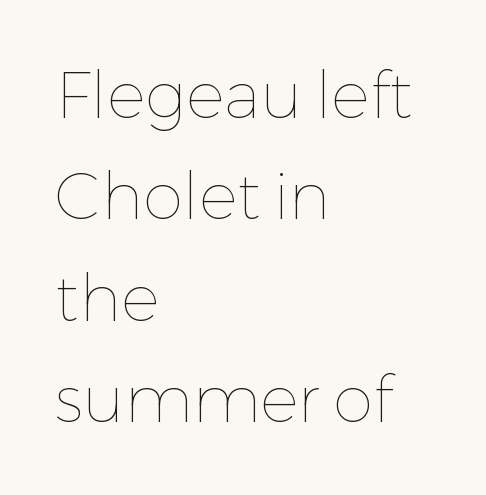
{"italic": "no", "bold": "no", "weight": "thin", "width": "normal", "stroke_contrast": "low", "x_height": "medium", "monospaced": "no", "underline": "no", "align": "left", "line_spacing": "normal", "line_spacing_ratio": 1.56, "letter_spacing": "normal", "letter_spacing_em": 0.0, "glyph_px": 65}
